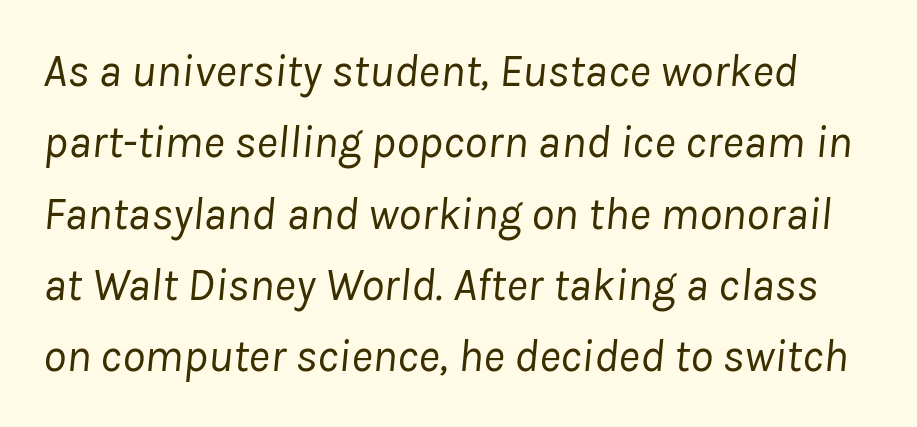
The image shows 46 px regular-weight type, italic (leaning right); set normal line spacing (1.55x), normal letter spacing, not underlined; low stroke contrast and a medium x-height.
